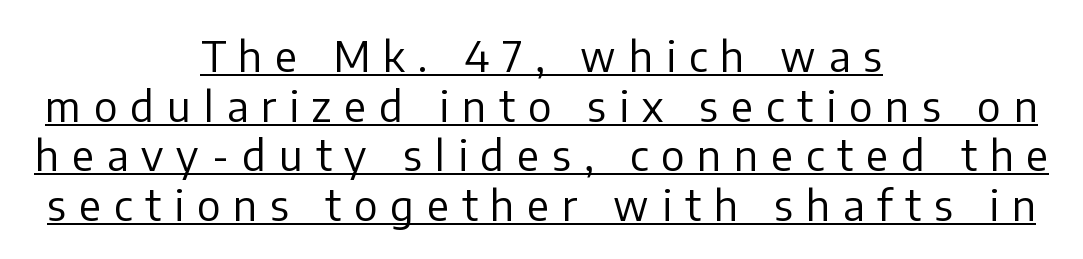
Q: Is the text bold? A: No.
Q: Is the text italic (slanted)? A: No, it is upright.
Q: Is the typeface a serif or a sans-serif typeface? A: Sans-serif.
Q: Is the text underlined? A: Yes.
Q: How is the paragraph aligned? A: Centered.
Q: Is the spacing between letters normal or unusually wide? A: Unusually wide.
Q: Width (condensed, normal, or wide)? A: Normal.
Q: Stroke contrast? A: Low.
Q: x-height? A: Medium.
Q: Monospaced? A: No.
